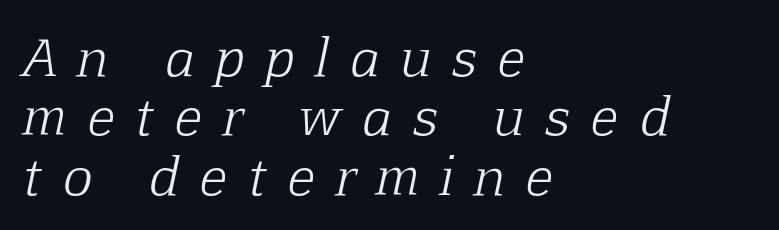
The image shows 50 px light serif type, italic (leaning right); set left-aligned, line spacing 1.19x, unusually wide letter spacing (+0.43 em), not underlined; low stroke contrast and a medium x-height.
